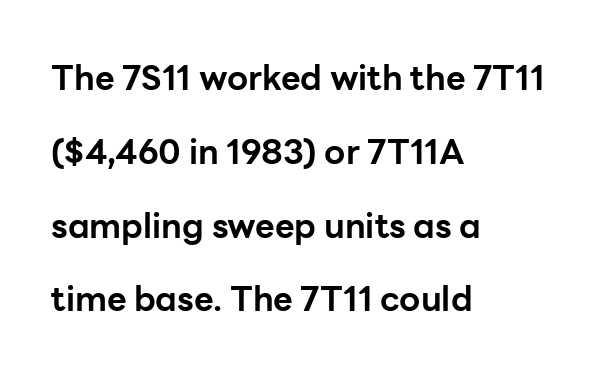
The image shows 34 px bold sans-serif type, upright; set left-aligned, loose line spacing (2.17x), normal letter spacing, not underlined; low stroke contrast and a medium x-height.
